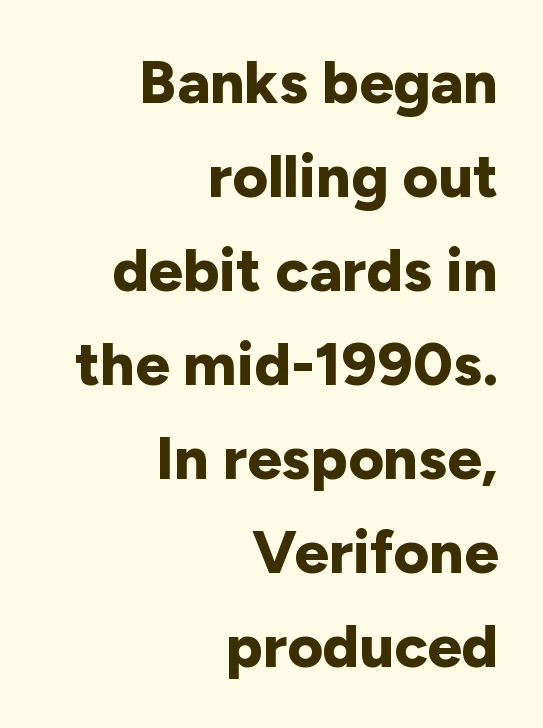
The designer left line spacing at the default. The compositor pushed each line to the right boundary. The horizontal fit of the characters is conventional and even. Are there feet on the stems? There aren't — it's a sans. Set as a true bold cut, around the 700 mark. This is roman type, the default non-slanted kind.
